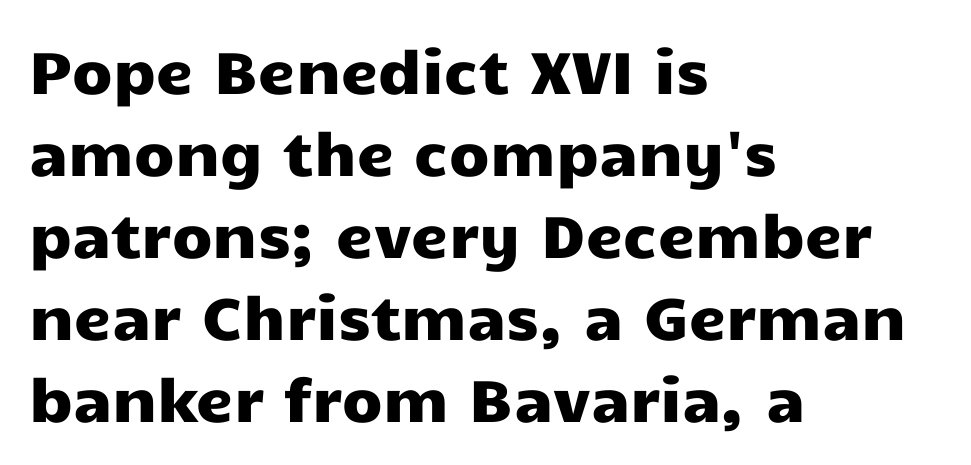
{"serif": "no", "italic": "no", "width": "wide", "stroke_contrast": "low", "x_height": "medium", "monospaced": "no", "underline": "no", "align": "left", "line_spacing": "normal", "line_spacing_ratio": 1.39, "letter_spacing": "normal", "letter_spacing_em": 0.0, "glyph_px": 59}
